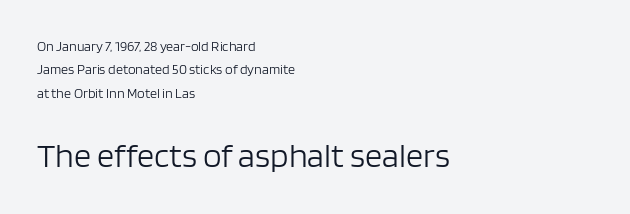
The image shows 34 px light sans-serif type, upright; set left-aligned, normal line spacing (1.67x), normal letter spacing, not underlined; the second (bottom) block is 2.43x larger; low stroke contrast and a large x-height.
